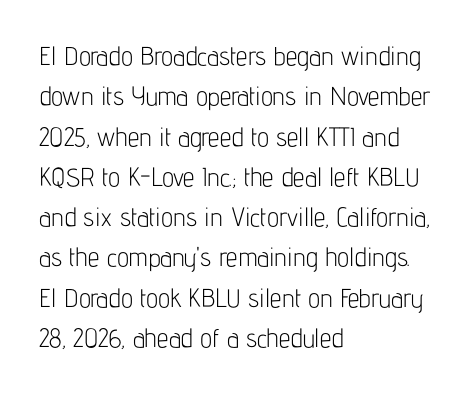
The image shows 26 px text type, upright; set left-aligned, normal line spacing (1.55x), normal letter spacing, not underlined.
